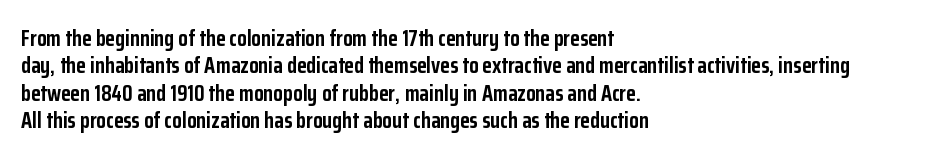
{"italic": "no", "bold": "yes", "underline": "no", "align": "left", "line_spacing_ratio": 1.24, "letter_spacing": "normal", "letter_spacing_em": 0.0, "glyph_px": 22}
